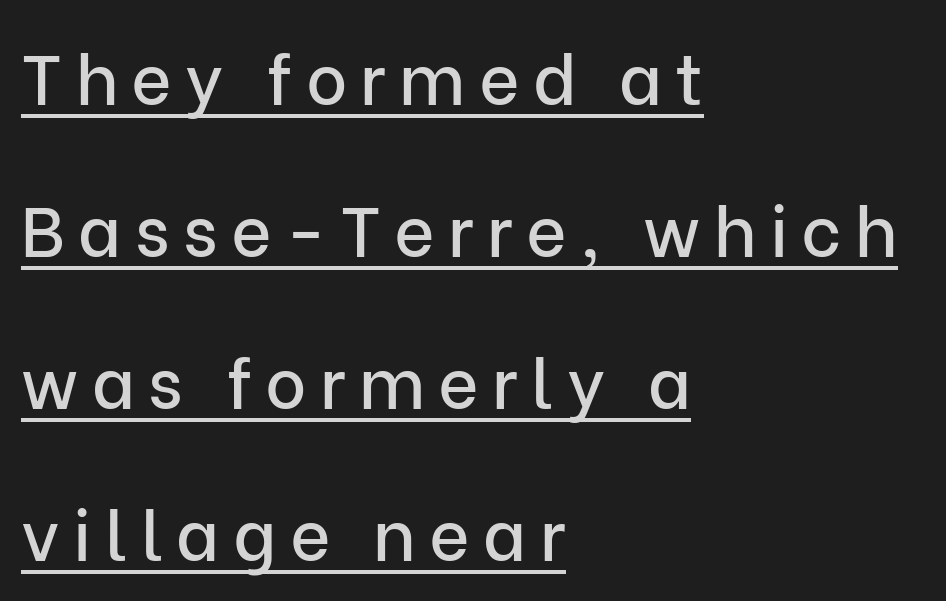
Airy leading. Underlining? Definitely there. You could not count columns in this text — the font is proportionally spaced. These lines are composed in type without serifs. Italic: no, the glyphs are upright roman.
